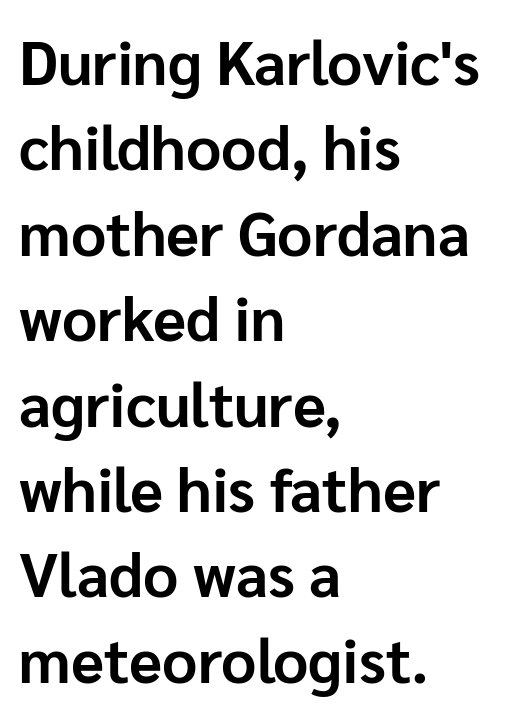
Interline gaps are of average width in this sample. The face used here is proportionally spaced, like ordinary book or web type. Stroke terminals: plain, sans-serif. A typesetter would mark this as roman, not italic. Unmarked baselines from the first word to the last.
